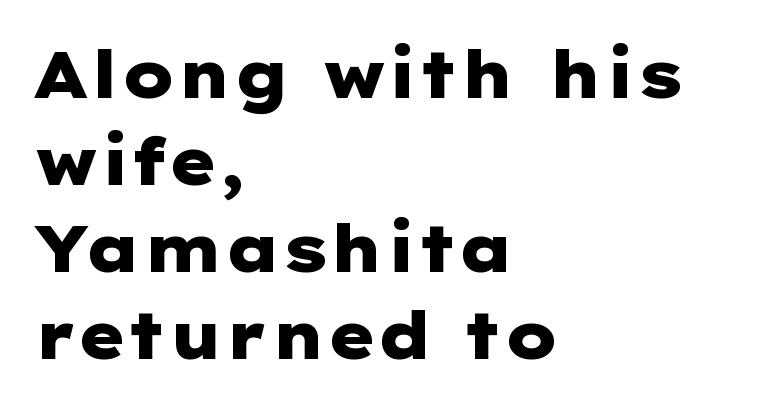
The image shows 65 px heavy, wide sans-serif type, upright; set left-aligned, normal line spacing (1.34x), normal letter spacing, not underlined; low stroke contrast and a medium x-height.
